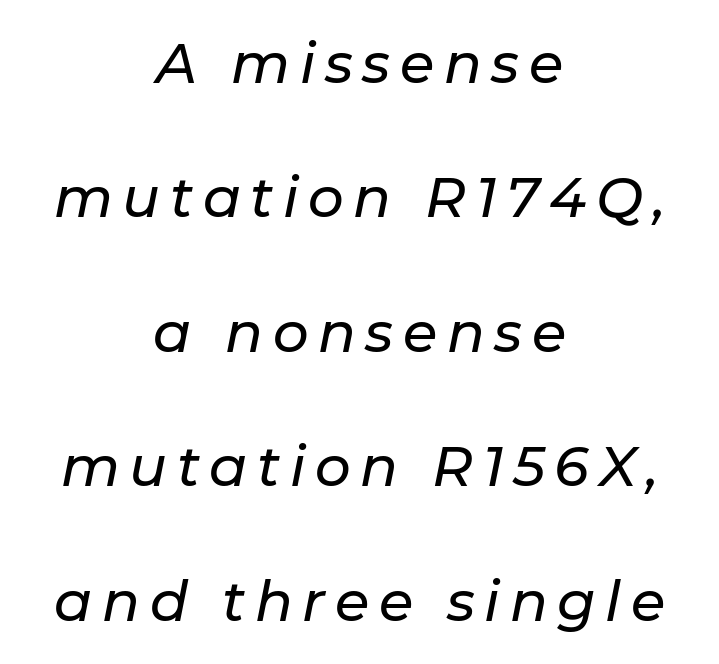
{"italic": "yes", "lean": "right", "slant_degrees": 11, "width": "normal", "stroke_contrast": "low", "x_height": "medium", "monospaced": "no", "underline": "no", "align": "center", "line_spacing": "loose", "line_spacing_ratio": 2.4, "glyph_px": 56}
